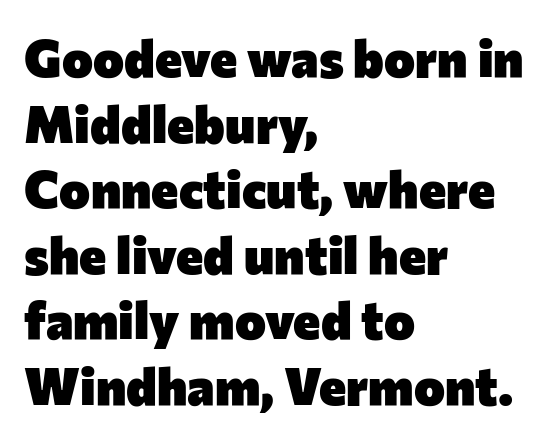
Lines of text with bare space underneath. The face used here is proportionally spaced, like ordinary book or web type. Horizontal alignment here is leftward, the default for most running prose. Compared with typical paragraphs, the rows here are spaced about the same.
